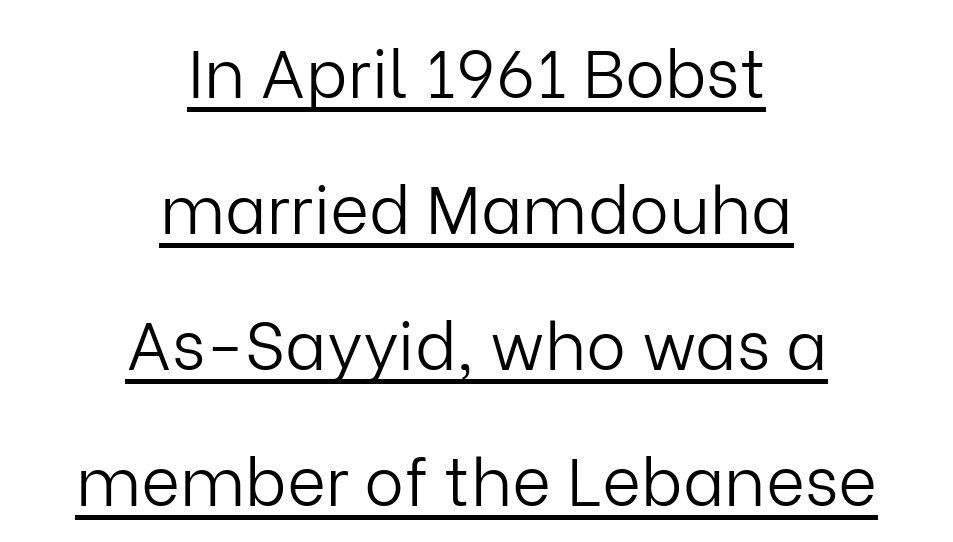
Q: Is the text bold? A: No.
Q: Is the text italic (slanted)? A: No, it is upright.
Q: Is the typeface a serif or a sans-serif typeface? A: Sans-serif.
Q: Is the text underlined? A: Yes.
Q: How is the paragraph aligned? A: Centered.
Q: Is the spacing between letters normal or unusually wide? A: Normal.
Q: Is the spacing between lines tight, normal or loose? A: Loose.
Q: Width (condensed, normal, or wide)? A: Normal.
Q: Stroke contrast? A: Low.
Q: x-height? A: Medium.
Q: Monospaced? A: No.
